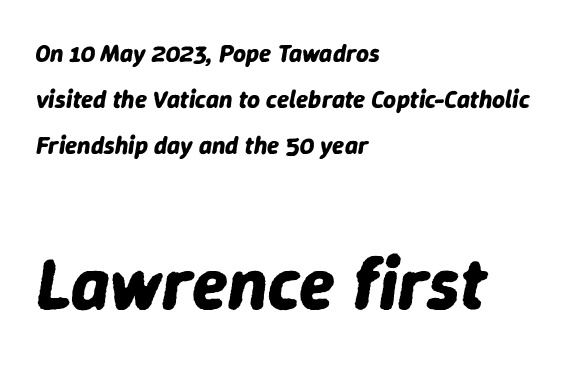
Q: Is the text bold? A: Yes.
Q: Is the text italic (slanted)? A: Yes, it leans right by about 9 degrees.
Q: Is the text underlined? A: No.
Q: How is the paragraph aligned? A: Left-aligned.
Q: Is the spacing between letters normal or unusually wide? A: Normal.
Q: Which block of text is set in a larger size, the first (top) or the second (bottom)? A: The second (bottom) one.
Q: Width (condensed, normal, or wide)? A: Normal.
Q: Stroke contrast? A: Low.
Q: x-height? A: Medium.
Q: Monospaced? A: No.
